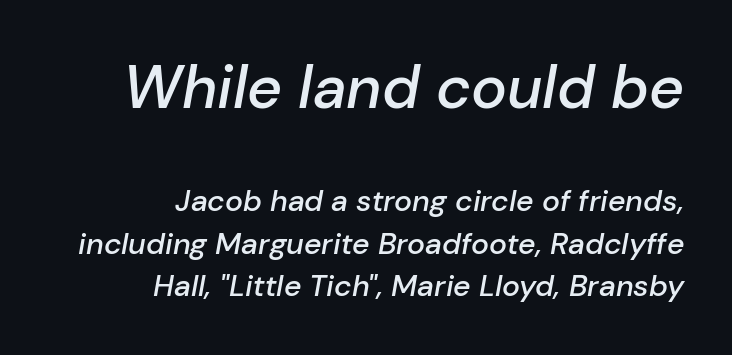
Each line ends at the same right margin while the left side varies. Does the weight exceed regular? Yes, but only to semibold. This layout puts the oversized block above and the modest block below. Style check: oblique. Honestly, the letter spacing is just normal — you wouldn't notice it. These lines sit exactly where default settings would place them.
